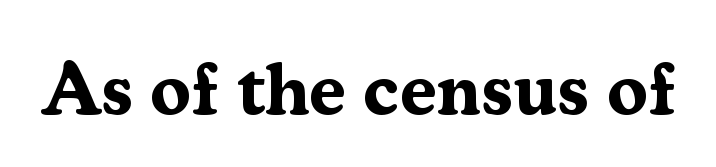
Q: Is the text bold? A: Yes.
Q: Is the text italic (slanted)? A: No, it is upright.
Q: Is the typeface a serif or a sans-serif typeface? A: Serif.
Q: Is the text underlined? A: No.
Q: Is the spacing between letters normal or unusually wide? A: Normal.
Q: Width (condensed, normal, or wide)? A: Normal.
Q: Stroke contrast? A: Medium.
Q: x-height? A: Medium.
Q: Monospaced? A: No.
